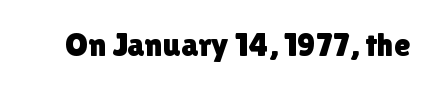
Looks like regular typesetting: each glyph gets only the width it needs. The passage shown has conventional tracking throughout. Notice how the stems are strictly vertical — no italics here. I'd call this a sans setting — the letters go barefoot. Quick note: underline off.
